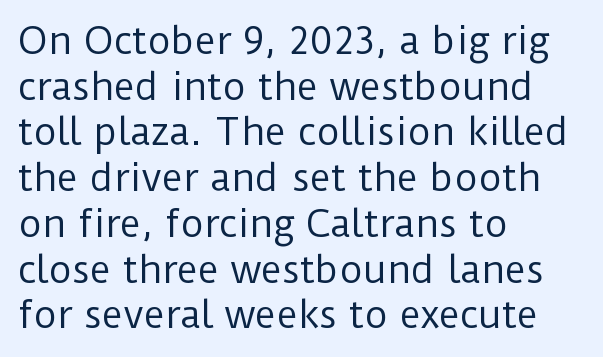
This is roman type, the default non-slanted kind. The tracking reads as untouched default to a designer's eye. Varying glyph widths throughout — classic text-font behaviour. Type without underlining. The lines in this sample share a left origin and differ only in where they stop.
